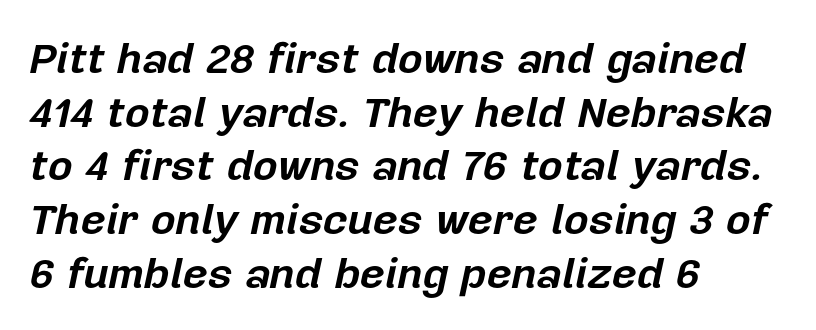
Q: Is the text bold? A: Yes.
Q: Is the text italic (slanted)? A: Yes, it leans right by about 12 degrees.
Q: Is the text underlined? A: No.
Q: How is the paragraph aligned? A: Left-aligned.
Q: Is the spacing between letters normal or unusually wide? A: Normal.
Q: Is the spacing between lines tight, normal or loose? A: Normal.
Q: Width (condensed, normal, or wide)? A: Normal.
Q: Stroke contrast? A: Low.
Q: x-height? A: Medium.
Q: Monospaced? A: No.
